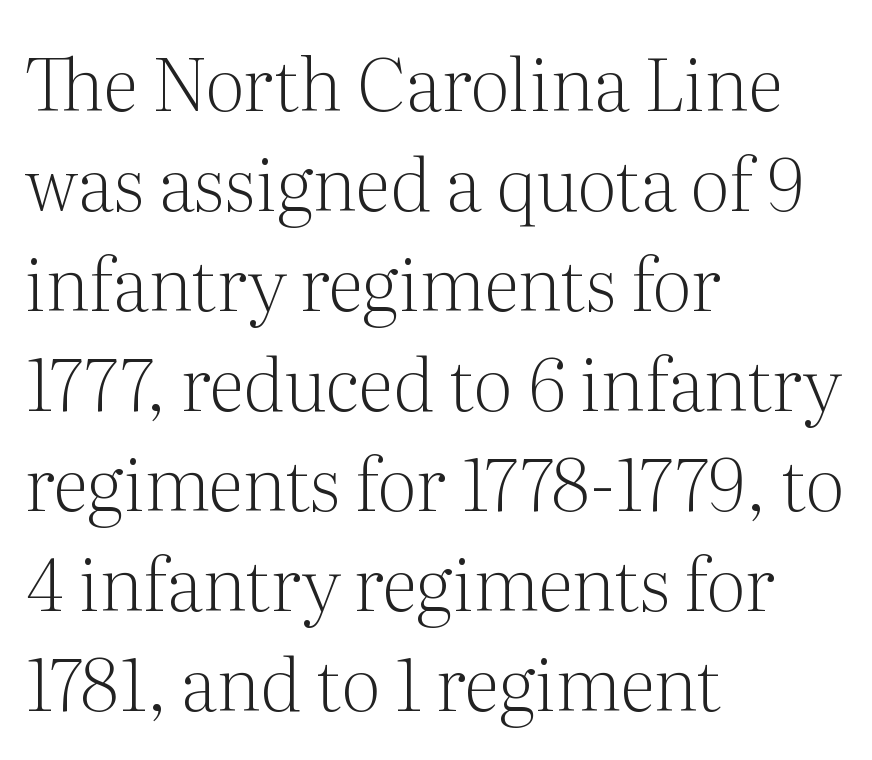
Q: Is the text bold? A: No.
Q: Is the text italic (slanted)? A: No, it is upright.
Q: Is the typeface a serif or a sans-serif typeface? A: Serif.
Q: Is the text underlined? A: No.
Q: How is the paragraph aligned? A: Left-aligned.
Q: Is the spacing between letters normal or unusually wide? A: Normal.
Q: Is the spacing between lines tight, normal or loose? A: Normal.
Q: Width (condensed, normal, or wide)? A: Normal.
Q: Stroke contrast? A: Medium.
Q: x-height? A: Medium.
Q: Monospaced? A: No.
